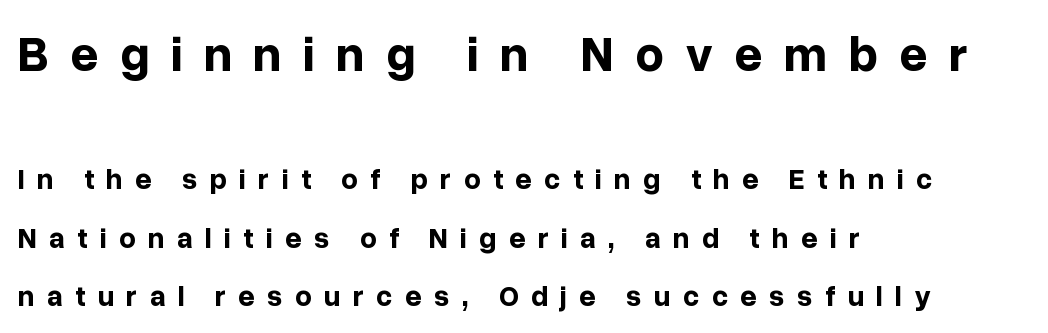
The sample has been set heavy, in full bold. The line-height multiplier appears high, well above default. Size hierarchy here favors the leading block over the trailing one. These lines have a slow, spaced-out rhythm from letter to letter. Reading down the block, your eye returns to a fixed left position each line. Posture: vertical.
